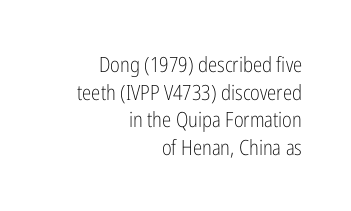
The image shows 21 px text type, upright; set right-aligned, normal line spacing (1.31x), normal letter spacing, not underlined.
